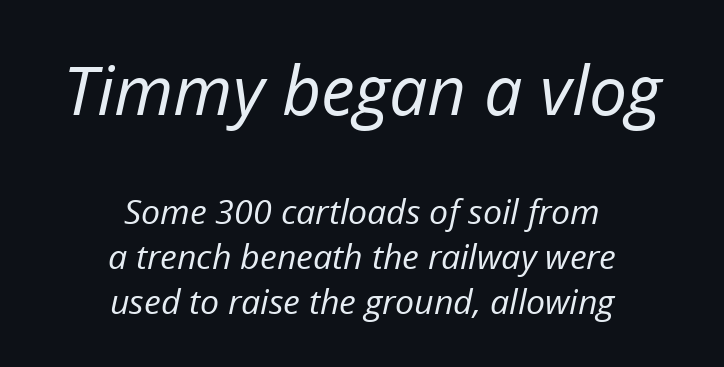
Q: Is the text bold? A: No.
Q: Is the text italic (slanted)? A: Yes, it leans right by about 12 degrees.
Q: Is the text underlined? A: No.
Q: How is the paragraph aligned? A: Centered.
Q: Is the spacing between letters normal or unusually wide? A: Normal.
Q: Is the spacing between lines tight, normal or loose? A: Normal.
Q: Which block of text is set in a larger size, the first (top) or the second (bottom)? A: The first (top) one.
Q: Width (condensed, normal, or wide)? A: Normal.
Q: Stroke contrast? A: Low.
Q: x-height? A: Medium.
Q: Monospaced? A: No.
